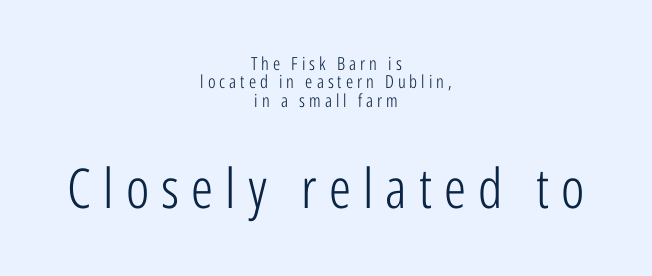
{"serif": "no", "italic": "no", "bold": "no", "weight": "light", "width": "condensed", "stroke_contrast": "low", "x_height": "medium", "monospaced": "no", "underline": "no", "align": "center", "line_spacing": "tight", "line_spacing_ratio": 1.02, "letter_spacing": "wide", "letter_spacing_em": 0.22, "larger_block": "second", "size_ratio": 3.06, "glyph_px": 55}
